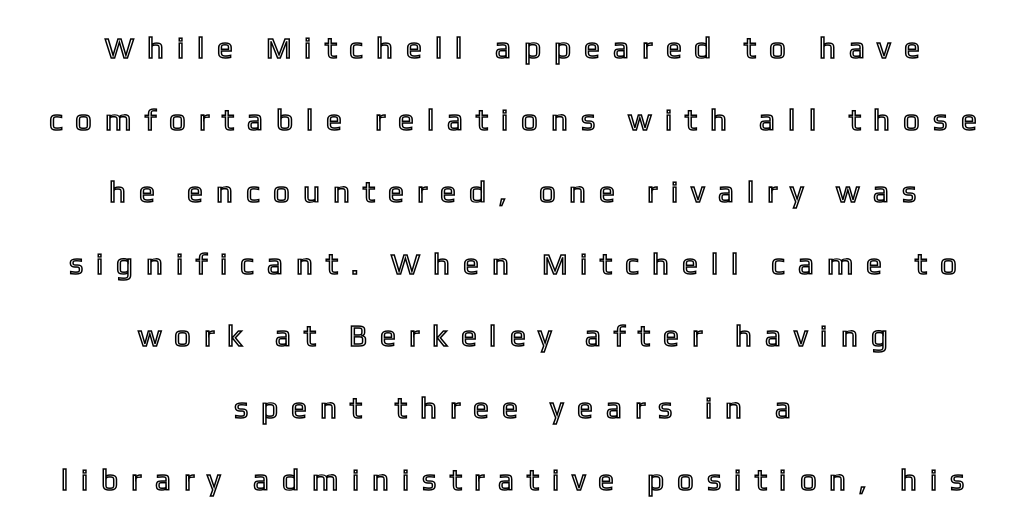
The image shows 30 px condensed type, upright; set centered, loose line spacing (2.4x), unusually wide letter spacing (+0.5 em), not underlined; a medium x-height.
